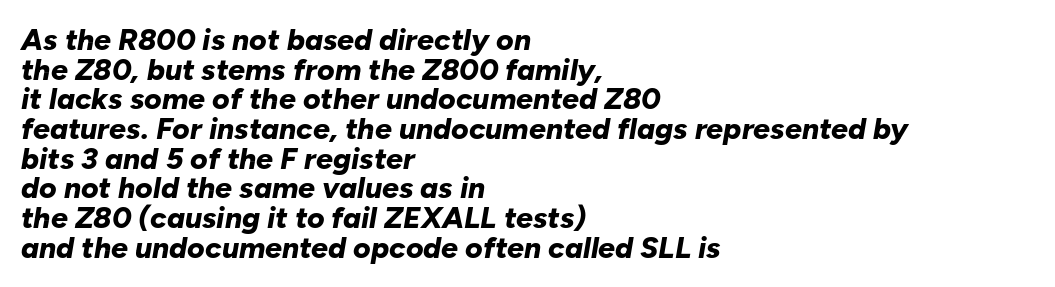
The text block is weighted toward the left margin, trailing off unevenly rightward. Posture: slanted. The designer dialed line spacing down below the default. Strong, thick strokes mark this as bold type.
